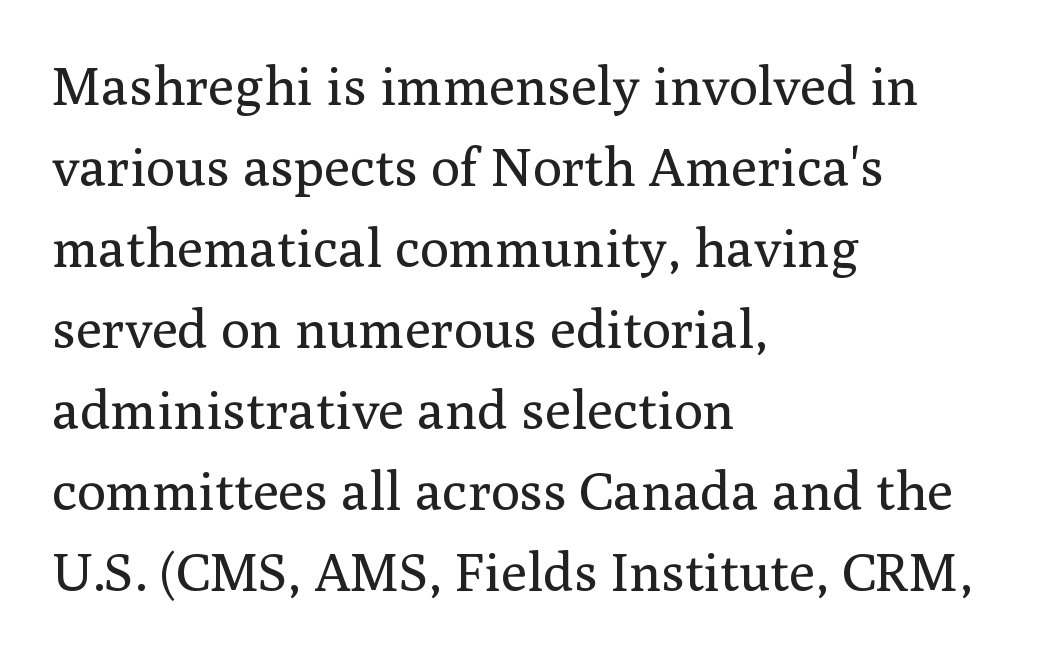
{"serif": "yes", "italic": "no", "bold": "no", "weight": "regular", "width": "normal", "stroke_contrast": "medium", "x_height": "medium", "monospaced": "no", "underline": "no", "align": "left", "line_spacing": "normal", "line_spacing_ratio": 1.5, "letter_spacing": "normal", "letter_spacing_em": 0.0, "glyph_px": 54}
